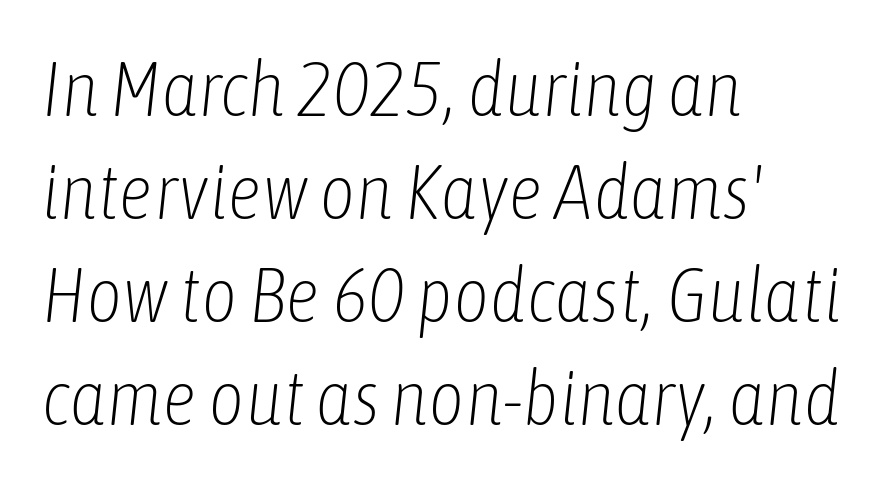
Nothing unusual about the tracking: characters are spaced as the font intends. Think of a printed novel: that variable character pitch is what you see here. Unmarked baselines from the first word to the last. All the whitespace from short lines collects on the right. Summary of weight: not heavy and not bold.
